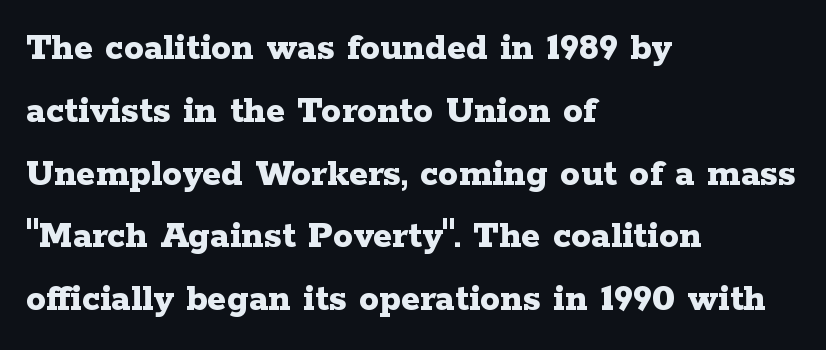
Style check: upright. Is the type bold? Yes — the strokes are clearly thick and heavy. The lines sit at an ordinary, default distance from one another. Is this a fixed-width face? No — the glyphs have proportional, varying widths.
